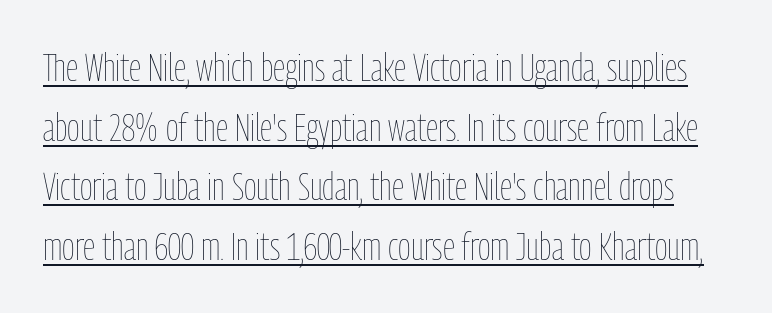
{"italic": "no", "bold": "no", "weight": "thin", "width": "condensed", "stroke_contrast": "low", "x_height": "medium", "monospaced": "no", "underline": "yes", "line_spacing": "normal", "line_spacing_ratio": 1.53, "letter_spacing": "normal", "letter_spacing_em": 0.0, "glyph_px": 39}
